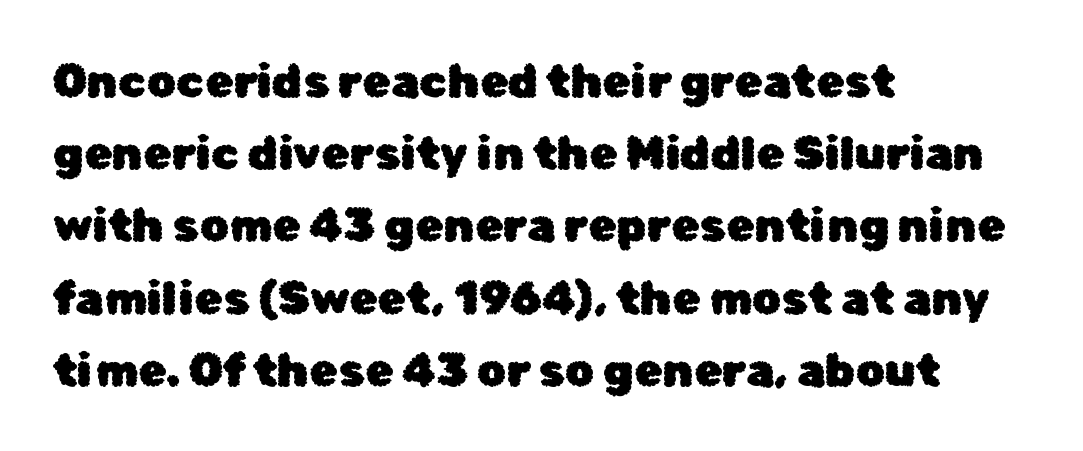
{"serif": "no", "italic": "no", "width": "normal", "stroke_contrast": "low", "x_height": "medium", "monospaced": "no", "underline": "no", "align": "left", "line_spacing": "normal", "line_spacing_ratio": 1.57, "letter_spacing": "normal", "letter_spacing_em": 0.0, "glyph_px": 46}
